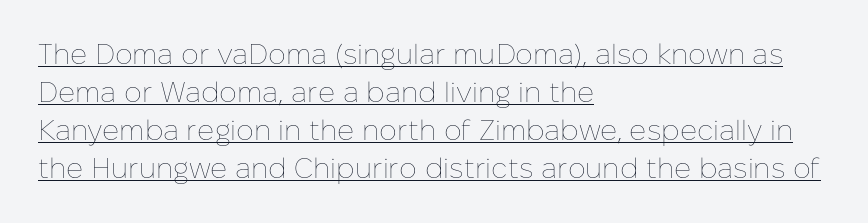
{"italic": "no", "bold": "no", "weight": "thin", "width": "normal", "stroke_contrast": "low", "x_height": "medium", "monospaced": "no", "underline": "yes", "align": "left", "line_spacing": "normal", "line_spacing_ratio": 1.36, "letter_spacing": "normal", "letter_spacing_em": 0.0, "glyph_px": 28}
